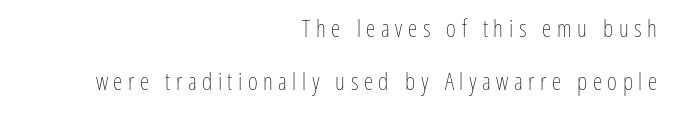
Alignment: flush right. The rendering inserts visible extra space after every character. Caption: face not bold, strokes unweighted. Vertical strokes here are truly vertical. One glance says open: line gaps are wider than usual. Unmarked baselines from the first word to the last.
